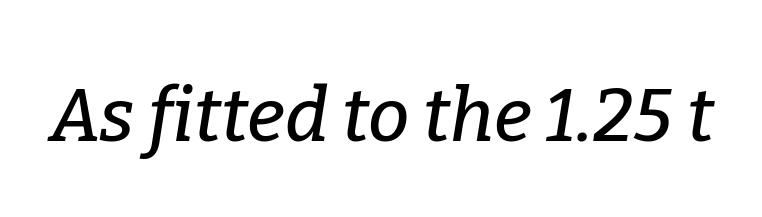
Q: Is the text italic (slanted)? A: Yes, it leans right by about 9 degrees.
Q: Is the typeface a serif or a sans-serif typeface? A: Serif.
Q: Is the text underlined? A: No.
Q: Is the spacing between letters normal or unusually wide? A: Normal.
Q: Width (condensed, normal, or wide)? A: Normal.
Q: Stroke contrast? A: Low.
Q: x-height? A: Medium.
Q: Monospaced? A: No.
